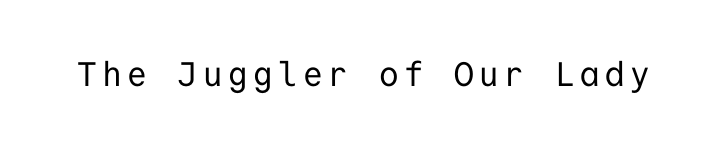
Q: Is the text bold? A: No.
Q: Is the text italic (slanted)? A: No, it is upright.
Q: Is the typeface a serif or a sans-serif typeface? A: Sans-serif.
Q: Is the text underlined? A: No.
Q: Width (condensed, normal, or wide)? A: Normal.
Q: Stroke contrast? A: Low.
Q: x-height? A: Medium.
Q: Monospaced? A: Yes.
